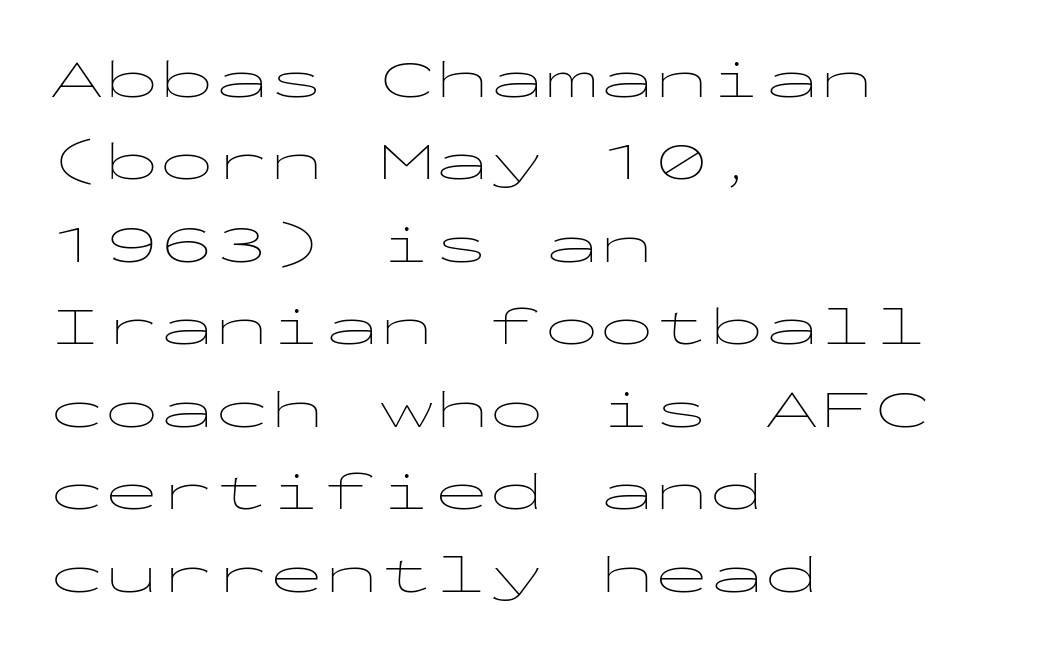
Q: Is the text bold? A: No.
Q: Is the text italic (slanted)? A: No, it is upright.
Q: Is the typeface a serif or a sans-serif typeface? A: Sans-serif.
Q: Is the text underlined? A: No.
Q: How is the paragraph aligned? A: Left-aligned.
Q: Is the spacing between letters normal or unusually wide? A: Normal.
Q: Is the spacing between lines tight, normal or loose? A: Normal.
Q: Width (condensed, normal, or wide)? A: Wide.
Q: Stroke contrast? A: Low.
Q: x-height? A: Medium.
Q: Monospaced? A: Yes.
